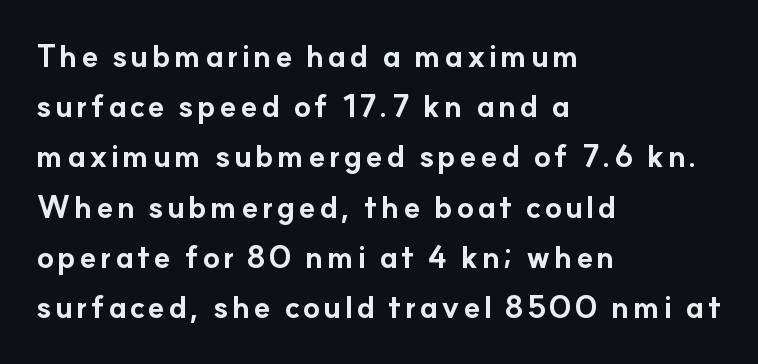
The image shows 31 px bold sans-serif type, upright; set left-aligned, normal line spacing (1.62x), not underlined; low stroke contrast and a small x-height.
